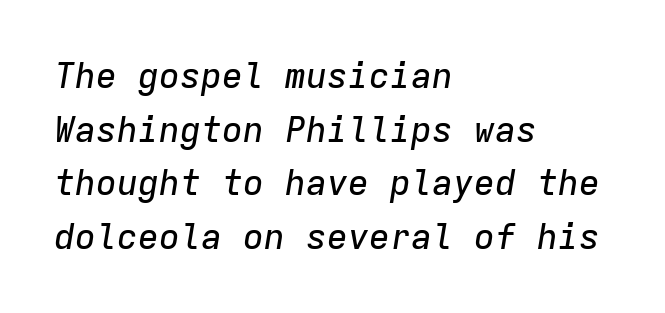
{"italic": "yes", "lean": "right", "slant_degrees": 9, "width": "normal", "stroke_contrast": "low", "x_height": "medium", "monospaced": "yes", "underline": "no", "align": "left", "line_spacing": "normal", "line_spacing_ratio": 1.53, "letter_spacing": "normal", "letter_spacing_em": 0.0, "glyph_px": 35}
